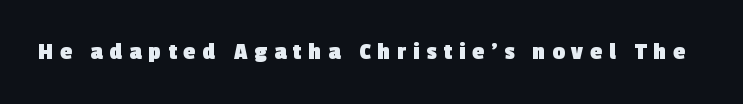
Q: Is the text bold? A: Yes.
Q: Is the text underlined? A: No.
Q: Is the spacing between letters normal or unusually wide? A: Unusually wide.
